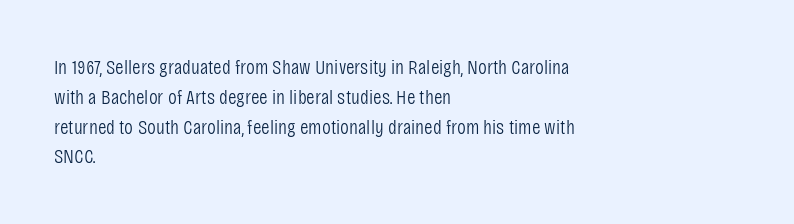
Quick note: interline space is typical. Nothing unusual about the tracking: characters are spaced as the font intends. Unmarked baselines from the first word to the last. No italicization has been applied; the sample stays upright.
